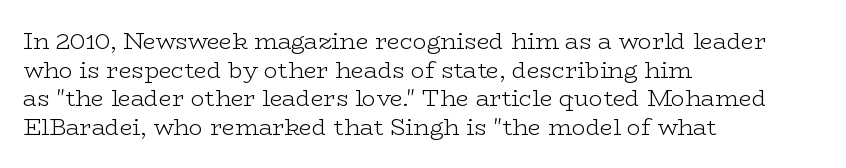
{"italic": "no", "bold": "no", "underline": "no", "align": "left", "line_spacing_ratio": 1.24, "letter_spacing": "normal", "letter_spacing_em": 0.0, "glyph_px": 23}
